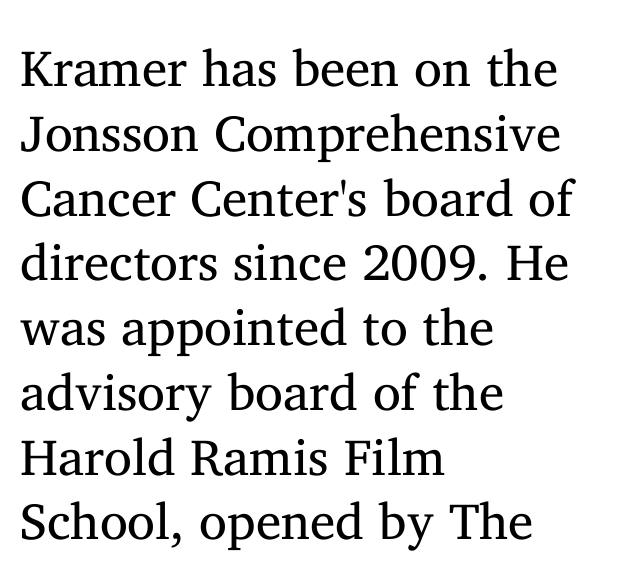
Italic? Not at all — the glyphs are vertical. The letters carry serifs — small finishing strokes at the ends of their stems. Do the characters align in a grid? No, the font is proportional. Weight: regular or lighter. This rendering leaves character spacing at its baseline value.
